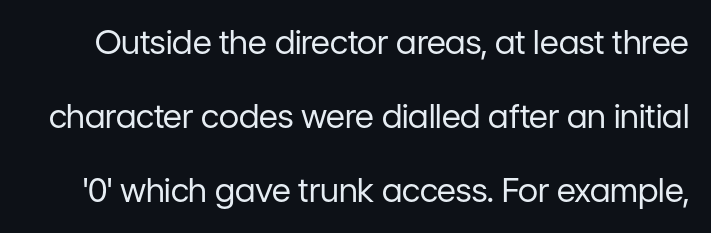
The words here are not underlined. Weight: not bold — regular or lighter. A typesetter would mark this as roman, not italic. Note the varied advance widths — an 'i' is clearly narrower than an 'm'. The glyphs in this specimen are sans serif. Letter spacing: default.
